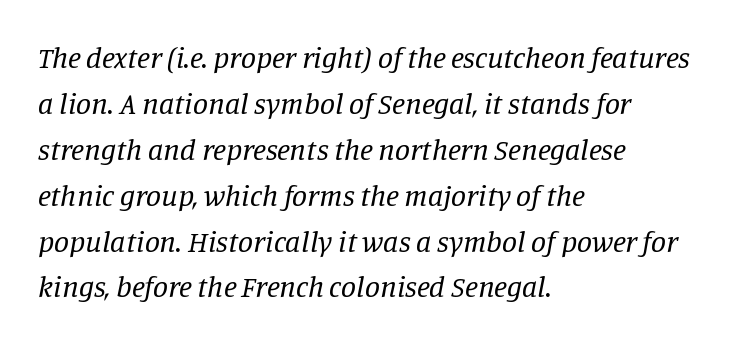
Nobody drew a line under any word here. Rendered with sloped, italic letterforms. A typesetter would label this face a serif. The paragraph shown leans on its left margin. The letters advance in unequal steps, a hallmark of proportional type. Each word holds together tightly as a unit, with standard inter-letter gaps.
